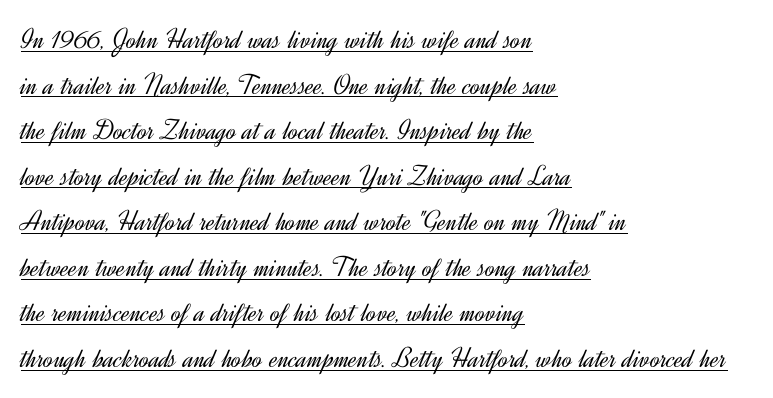
{"serif": "no", "bold": "no", "weight": "light", "width": "normal", "x_height": "small", "monospaced": "no", "underline": "yes", "align": "left", "line_spacing": "normal", "line_spacing_ratio": 1.57, "letter_spacing": "normal", "letter_spacing_em": 0.0, "glyph_px": 29}
